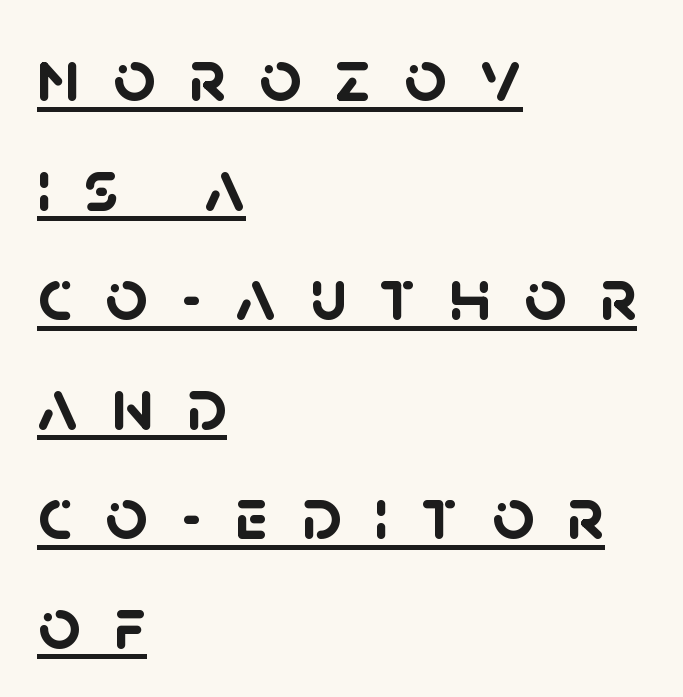
The image shows 74 px semibold sans-serif type; set left-aligned, normal line spacing (1.48x), unusually wide letter spacing (+0.44 em), underlined; low stroke contrast and a large x-height.
